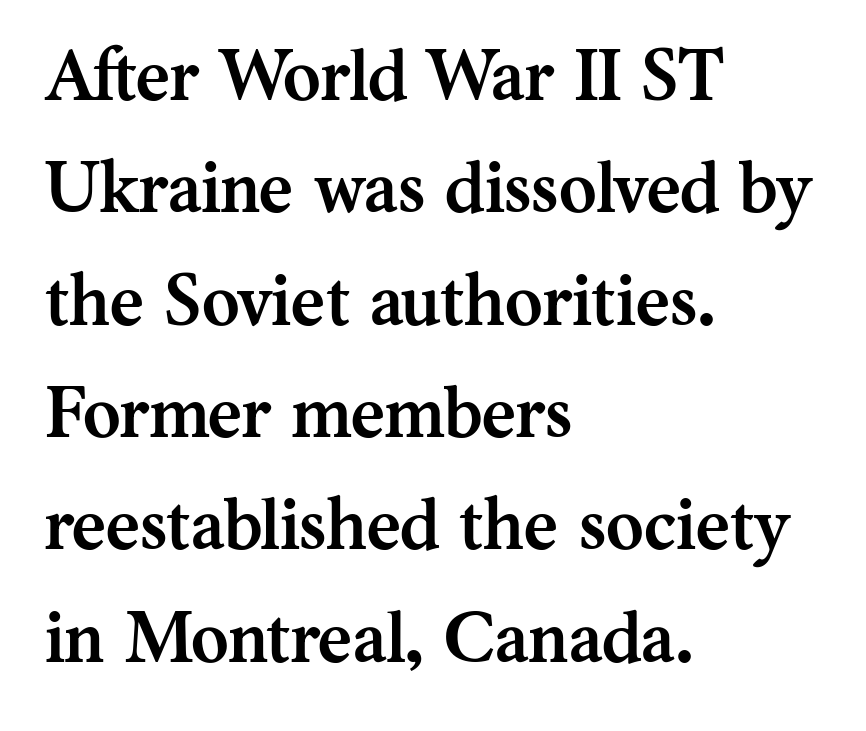
The image shows 72 px semibold serif type, upright; set left-aligned, normal line spacing (1.56x), normal letter spacing, not underlined; medium stroke contrast and a medium x-height.
